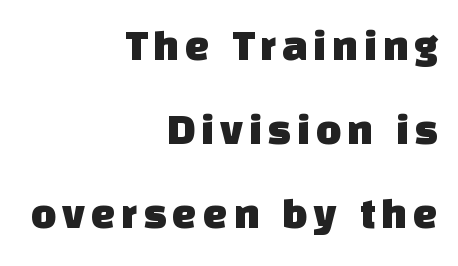
Q: Is the typeface a serif or a sans-serif typeface? A: Sans-serif.
Q: Is the text underlined? A: No.
Q: How is the paragraph aligned? A: Right-aligned.
Q: Is the spacing between lines tight, normal or loose? A: Loose.
Q: Width (condensed, normal, or wide)? A: Normal.
Q: Stroke contrast? A: Low.
Q: x-height? A: Large.
Q: Monospaced? A: No.
